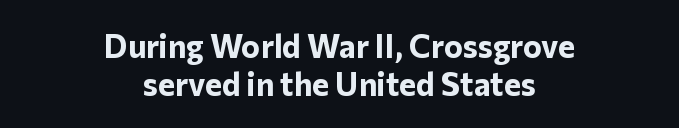
{"serif": "no", "italic": "no", "bold": "yes", "weight": "bold", "width": "normal", "stroke_contrast": "low", "x_height": "medium", "monospaced": "no", "underline": "no", "align": "center", "line_spacing_ratio": 1.18, "letter_spacing": "normal", "letter_spacing_em": 0.0, "glyph_px": 32}
